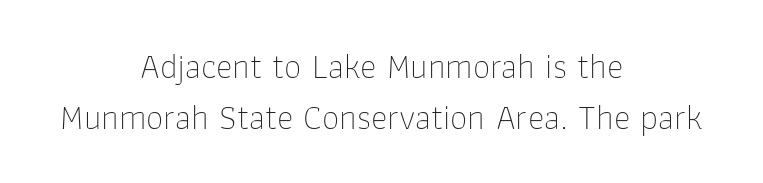
Standard letterfit; no display-style spreading of the glyphs. The typesetter chose a symmetrical, centered arrangement here. Here the designer chose a conventional face with non-uniform glyph widths. This block has exactly the height ordinary leading produces.
